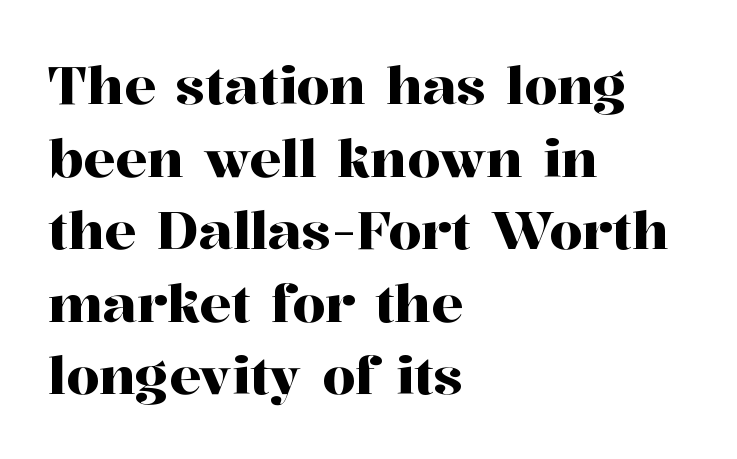
The letterforms sit shoulder to shoulder at normal distance. The ragged edge is on the right, which tells us the setting is flush left. The specimen omits any rule beneath the text block's lines. The space between consecutive lines is moderate. The designer went with a serif here, giving each stem small feet.
